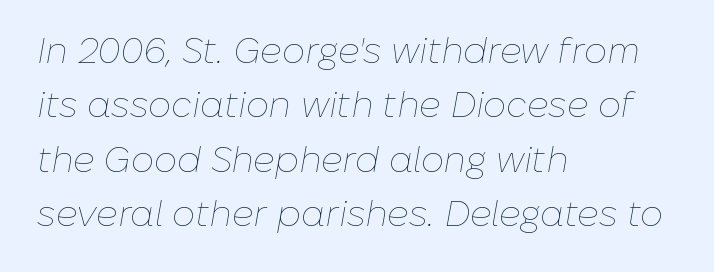
The image shows 36 px thin type, italic (leaning right); set left-aligned, normal line spacing (1.51x), normal letter spacing, not underlined; low stroke contrast and a medium x-height.
